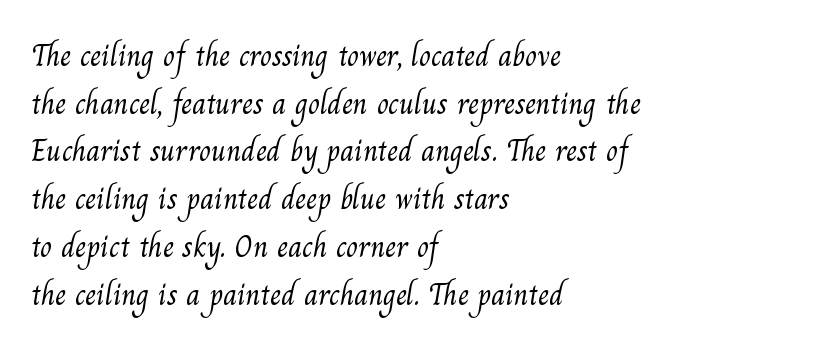
The image shows 31 px light serif type; set left-aligned, normal line spacing (1.54x), normal letter spacing, not underlined; medium stroke contrast and a small x-height.
